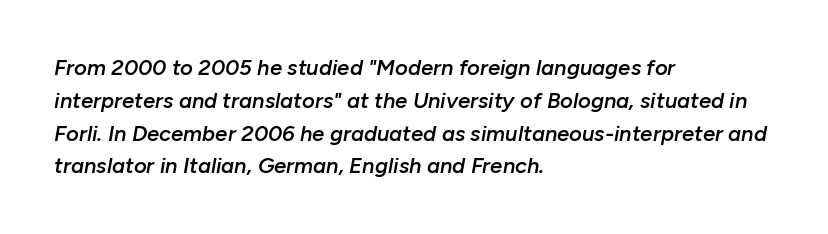
The passage shown has conventional tracking throughout. The face used here is a semibold: visibly heavier than regular, lighter than bold. This is oblique type, the kind used for emphasis or titles. The passage shown stacks its lines at a standard gap. A classic flush-left, rag-right setting is used for this passage.
